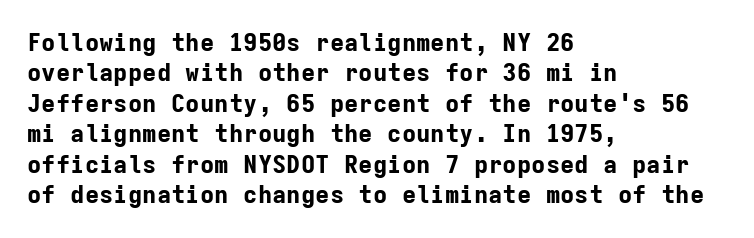
{"italic": "no", "bold": "yes", "underline": "no", "align": "left", "line_spacing": "normal", "line_spacing_ratio": 1.27, "letter_spacing": "normal", "letter_spacing_em": 0.0, "glyph_px": 24}
